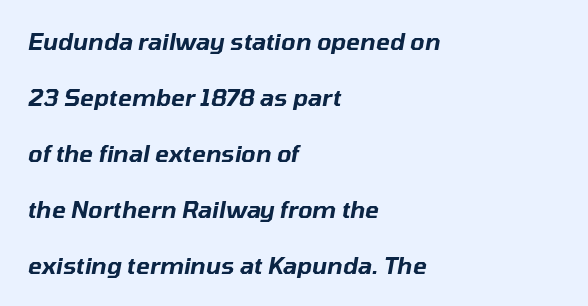
Q: Is the text italic (slanted)? A: Yes, it leans right by about 10 degrees.
Q: Is the text underlined? A: No.
Q: How is the paragraph aligned? A: Left-aligned.
Q: Is the spacing between letters normal or unusually wide? A: Normal.
Q: Is the spacing between lines tight, normal or loose? A: Loose.
